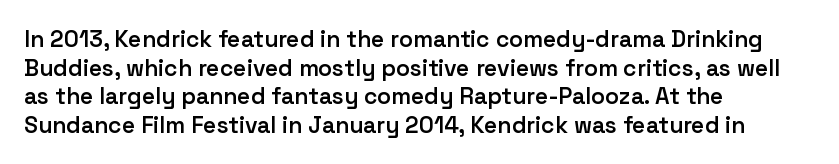
{"italic": "no", "bold": "semi", "underline": "no", "align": "left", "line_spacing_ratio": 1.24, "letter_spacing": "normal", "letter_spacing_em": 0.0, "glyph_px": 23}
